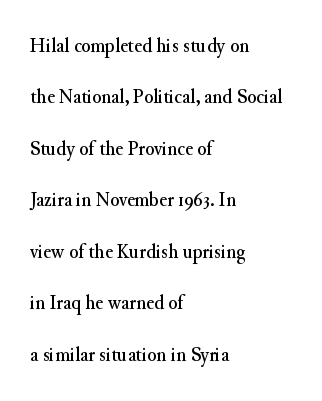
{"italic": "no", "underline": "no", "align": "left", "line_spacing": "loose", "line_spacing_ratio": 2.45, "letter_spacing": "normal", "letter_spacing_em": 0.0, "glyph_px": 21}
